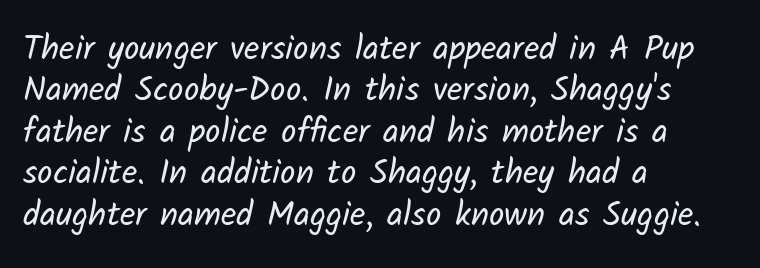
The characters display no serif detailing; their extremities are plain. Character widths vary here, with narrow letters taking less room than wide ones. Stems and bowls with no extra thickness — not bold. Words float on clear page, feet unadorned. Short and long lines alike share a common starting point at left.
